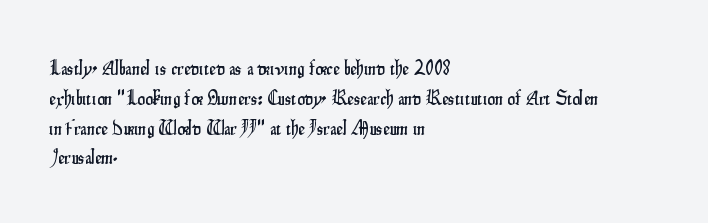
{"italic": "no", "underline": "no", "align": "left", "line_spacing": "normal", "line_spacing_ratio": 1.42, "letter_spacing": "normal", "letter_spacing_em": 0.0, "glyph_px": 21}
